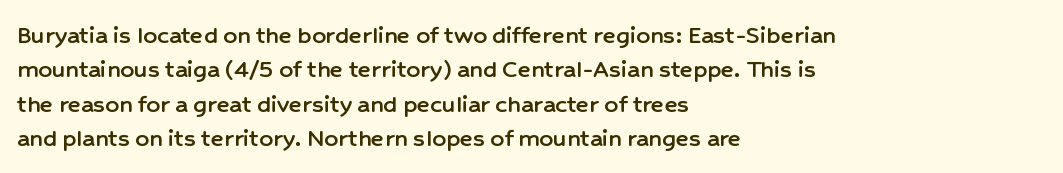
The image shows 27 px text type, upright; set left-aligned, normal line spacing (1.27x), normal letter spacing, not underlined.
